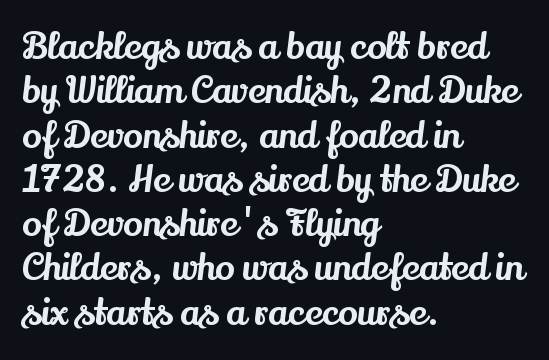
Q: Is the text italic (slanted)? A: Yes.
Q: Is the typeface a serif or a sans-serif typeface? A: Serif.
Q: Is the text underlined? A: No.
Q: How is the paragraph aligned? A: Left-aligned.
Q: Is the spacing between letters normal or unusually wide? A: Normal.
Q: Width (condensed, normal, or wide)? A: Normal.
Q: Stroke contrast? A: Medium.
Q: x-height? A: Small.
Q: Monospaced? A: No.
